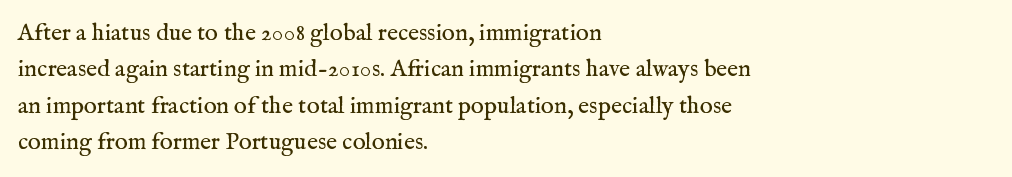
Q: Is the text bold? A: No.
Q: Is the text italic (slanted)? A: No, it is upright.
Q: Is the text underlined? A: No.
Q: How is the paragraph aligned? A: Left-aligned.
Q: Is the spacing between letters normal or unusually wide? A: Normal.
Q: Is the spacing between lines tight, normal or loose? A: Normal.
